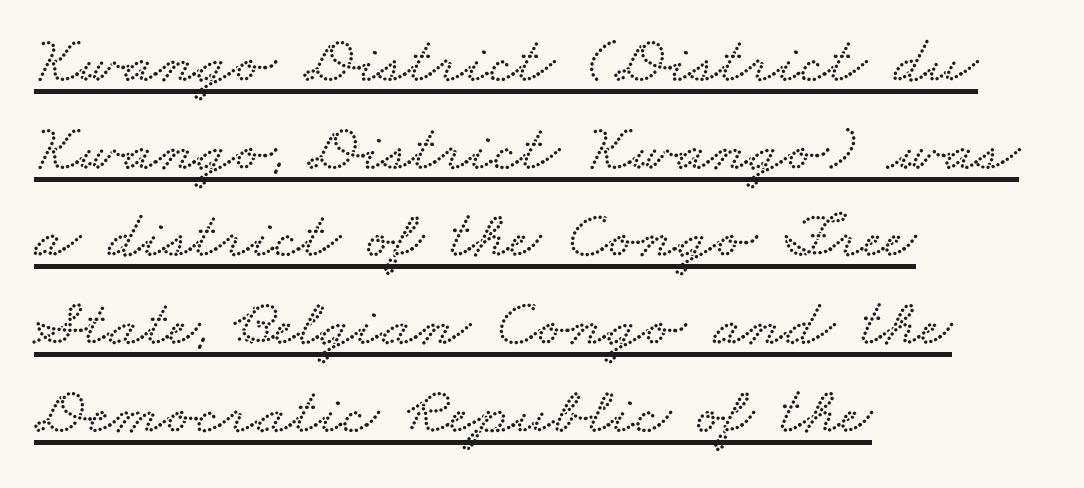
The image shows 68 px wide type; set left-aligned, normal line spacing (1.29x), normal letter spacing, underlined; low stroke contrast and a small x-height.
